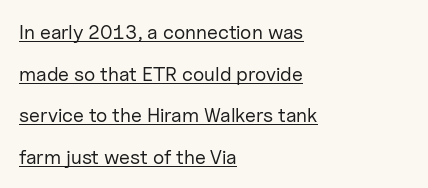
{"italic": "no", "bold": "no", "underline": "yes", "align": "left", "line_spacing": "loose", "line_spacing_ratio": 2.08, "letter_spacing": "normal", "letter_spacing_em": 0.0, "glyph_px": 20}
